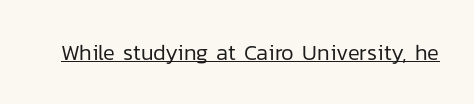
The image shows 22 px text type, upright; set normal letter spacing, underlined.
